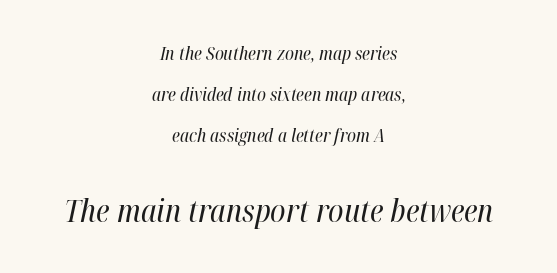
{"italic": "yes", "lean": "right", "slant_degrees": 12, "bold": "no", "weight": "regular", "width": "condensed", "stroke_contrast": "high", "x_height": "medium", "monospaced": "no", "underline": "no", "align": "center", "line_spacing": "loose", "line_spacing_ratio": 2.29, "letter_spacing": "normal", "letter_spacing_em": 0.0, "larger_block": "second", "size_ratio": 1.72, "glyph_px": 31}
